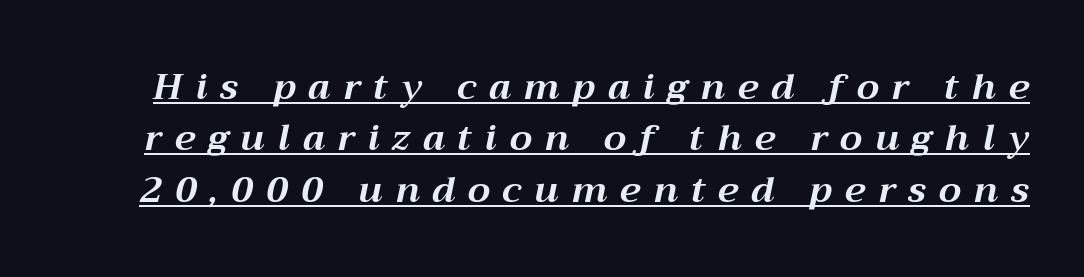
The rendering uses natural spacing where letterforms have individual widths. Glance below the letters and you will spot a drawn line. The gaps between neighbouring characters are conspicuously large. Italic: yes, the glyphs are oblique. You'd pick this weight for a headline — it's a proper bold.
